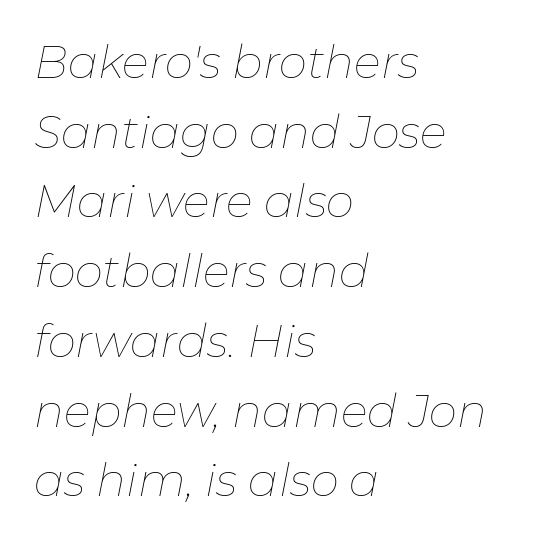
{"italic": "yes", "lean": "right", "slant_degrees": 11, "bold": "no", "weight": "thin", "width": "normal", "stroke_contrast": "low", "x_height": "medium", "monospaced": "no", "underline": "no", "align": "left", "line_spacing": "normal", "line_spacing_ratio": 1.55, "letter_spacing": "normal", "letter_spacing_em": 0.0, "glyph_px": 45}
